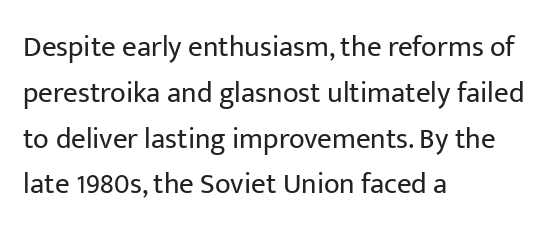
Observe the absence of serifs on each vertical stroke in this sample. Alignment: flush left. Descenders are the only things crossing below the line. This sample uses an upright cut, with every glyph sitting square on the baseline. Ink coverage per letter is moderate at most.
